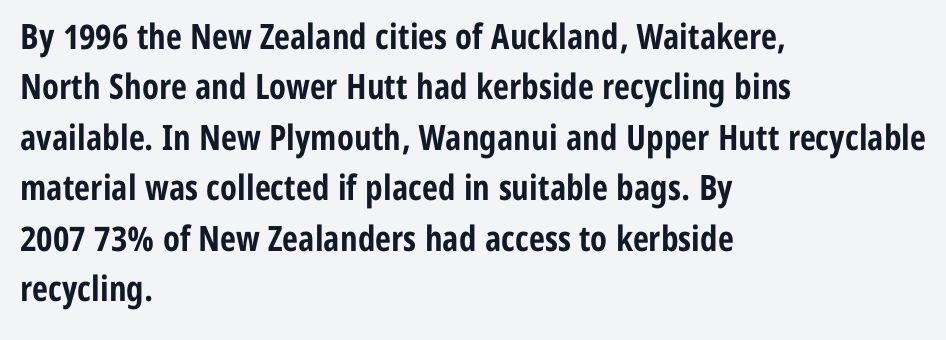
The image shows 35 px bold, condensed sans-serif type, upright; set left-aligned, normal line spacing (1.44x), normal letter spacing, not underlined; low stroke contrast and a medium x-height.
